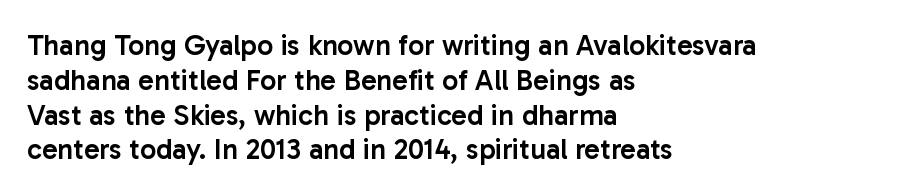
{"serif": "no", "italic": "no", "bold": "semi", "weight": "semibold", "width": "normal", "stroke_contrast": "low", "x_height": "medium", "monospaced": "no", "underline": "no", "align": "left", "line_spacing_ratio": 1.2, "letter_spacing": "normal", "letter_spacing_em": 0.0, "glyph_px": 29}
